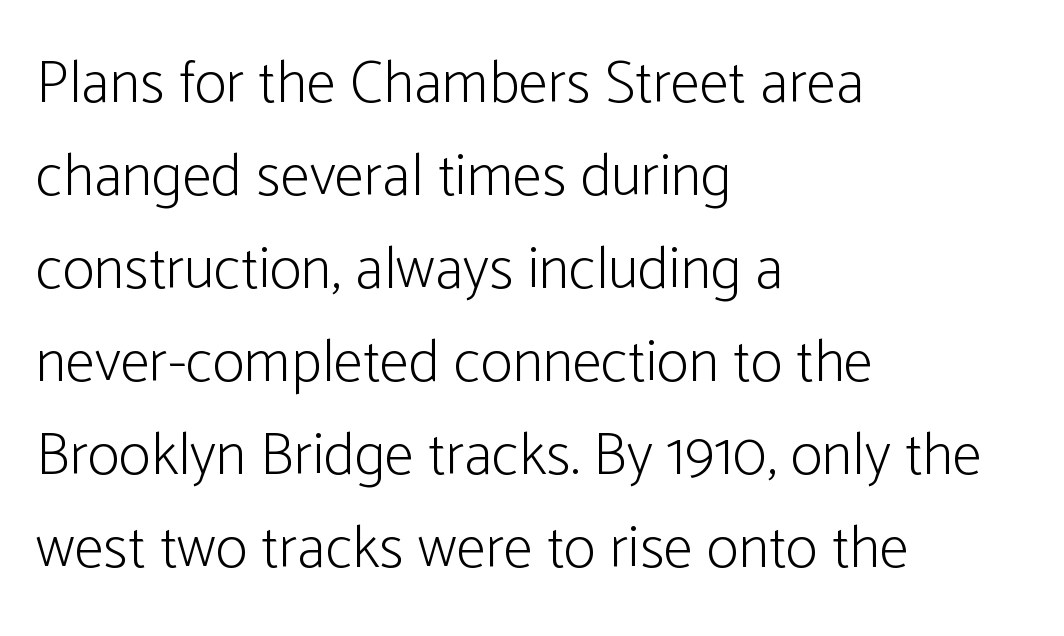
Regarding leading, the lines here are spaced in the standard way. Think of a printed novel: that variable character pitch is what you see here. The setting favours the left margin, as ordinary paragraphs usually do. Nothing heavy about these letters — not bold at all.
